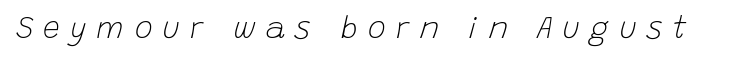
The image shows 30 px light type, italic (leaning right); set unusually wide letter spacing (+0.34 em), not underlined; low stroke contrast and a large x-height.
